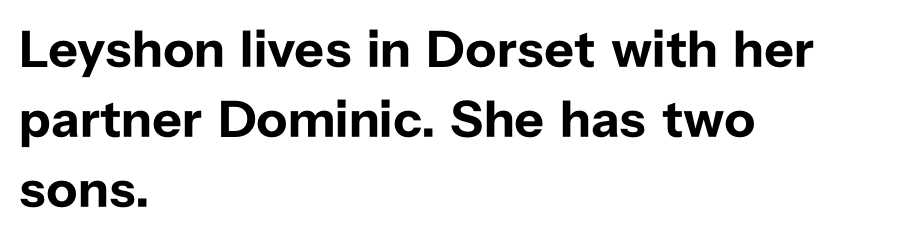
Q: Is the text bold? A: Yes.
Q: Is the text italic (slanted)? A: No, it is upright.
Q: Is the typeface a serif or a sans-serif typeface? A: Sans-serif.
Q: Is the text underlined? A: No.
Q: How is the paragraph aligned? A: Left-aligned.
Q: Is the spacing between letters normal or unusually wide? A: Normal.
Q: Is the spacing between lines tight, normal or loose? A: Normal.
Q: Width (condensed, normal, or wide)? A: Normal.
Q: Stroke contrast? A: Low.
Q: x-height? A: Medium.
Q: Monospaced? A: No.
